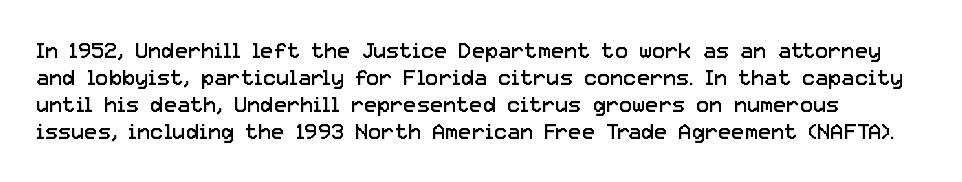
{"italic": "no", "bold": "no", "underline": "no", "line_spacing_ratio": 1.22, "letter_spacing": "normal", "letter_spacing_em": 0.0, "glyph_px": 22}
